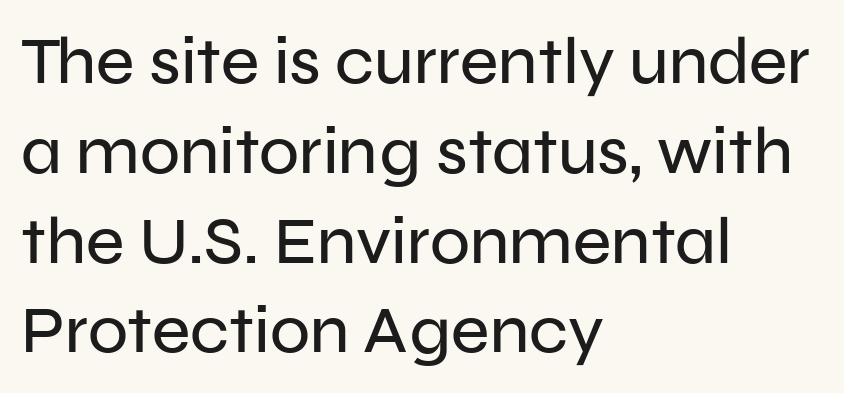
The image shows 66 px sans-serif type, upright; set left-aligned, normal line spacing (1.36x), normal letter spacing, not underlined; low stroke contrast and a medium x-height.
